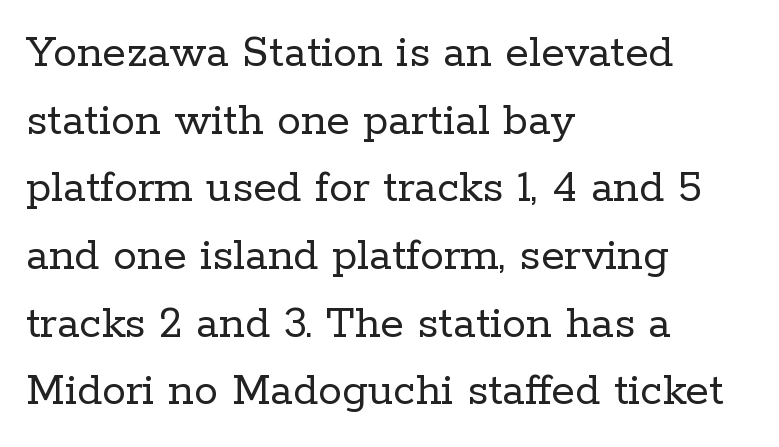
{"serif": "yes", "italic": "no", "bold": "no", "weight": "regular", "width": "normal", "stroke_contrast": "low", "x_height": "medium", "monospaced": "no", "underline": "no", "align": "left", "line_spacing": "normal", "line_spacing_ratio": 1.41, "letter_spacing": "normal", "letter_spacing_em": 0.0, "glyph_px": 48}
